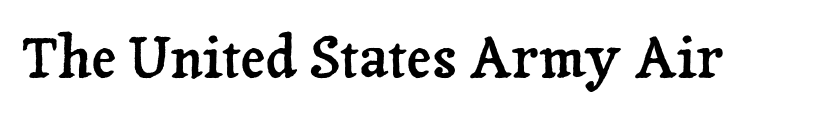
Letters rest on an invisible, unmarked baseline. Look at the bottom of the vertical strokes: they flare into serifs here. Ascenders rise straight up at ninety degrees. Letter spacing: default.
